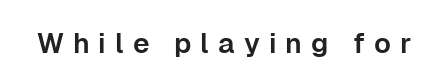
The image shows 28 px sans-serif type, upright; set unusually wide letter spacing (+0.32 em), not underlined; low stroke contrast and a medium x-height.
